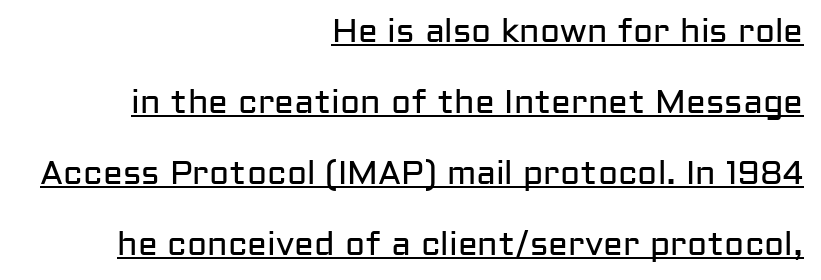
These glyphs show unthickened strokes, regular width or finer. Looks like someone drew a line under every word here. Proportional: the letters do not fall into vertical columns. Nobody touched the tracking dial on this one. It's the straight-up-and-down kind of type. The paragraph shown leans on its right margin.
